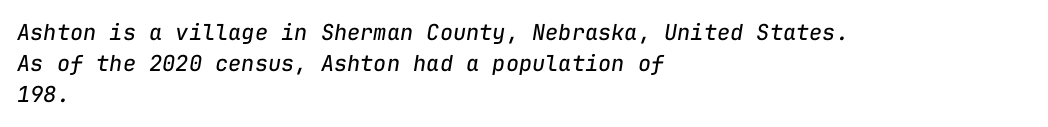
Q: Is the text bold? A: No.
Q: Is the text italic (slanted)? A: Yes, it leans right by about 9 degrees.
Q: Is the text underlined? A: No.
Q: How is the paragraph aligned? A: Left-aligned.
Q: Is the spacing between letters normal or unusually wide? A: Normal.
Q: Is the spacing between lines tight, normal or loose? A: Normal.
